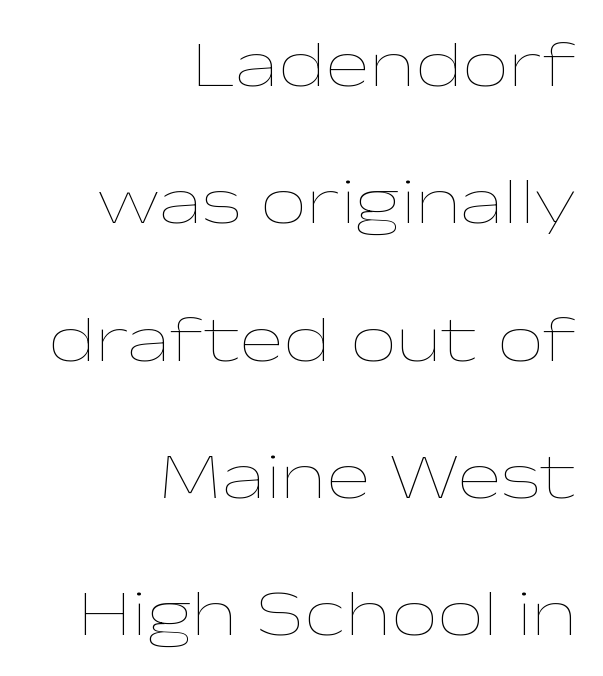
{"italic": "no", "bold": "no", "weight": "thin", "width": "wide", "stroke_contrast": "low", "x_height": "medium", "monospaced": "no", "underline": "no", "align": "right", "line_spacing": "loose", "line_spacing_ratio": 2.08, "letter_spacing": "normal", "letter_spacing_em": 0.0, "glyph_px": 66}
